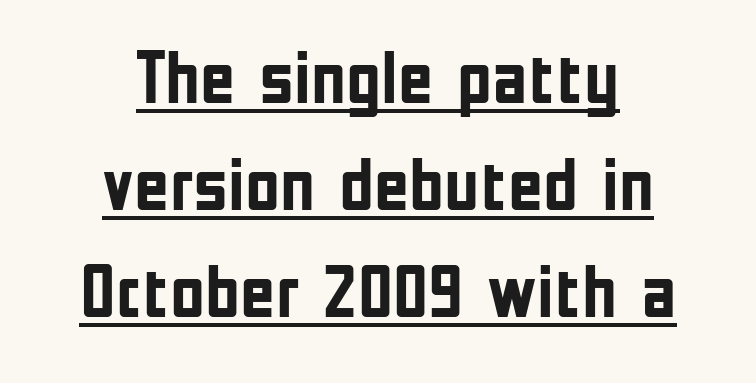
Q: Is the text bold? A: Yes.
Q: Is the text italic (slanted)? A: No, it is upright.
Q: Is the typeface a serif or a sans-serif typeface? A: Sans-serif.
Q: Is the text underlined? A: Yes.
Q: How is the paragraph aligned? A: Centered.
Q: Is the spacing between letters normal or unusually wide? A: Normal.
Q: Is the spacing between lines tight, normal or loose? A: Normal.
Q: Width (condensed, normal, or wide)? A: Condensed.
Q: Stroke contrast? A: Low.
Q: x-height? A: Medium.
Q: Monospaced? A: No.
